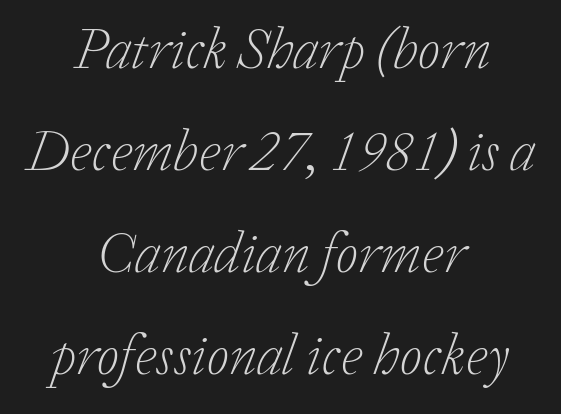
The glyphs in this specimen are seriffed. The characters are drawn with everyday or finer stroke widths. No extra tracking has been applied to these lines. Clear beneath every line of the passage.
